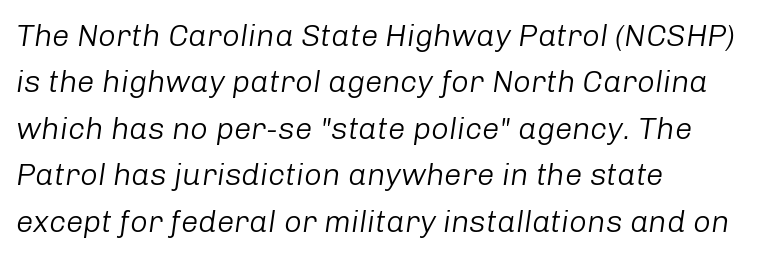
Note the varied advance widths — an 'i' is clearly narrower than an 'm'. The line texture is even and compact thanks to regular tracking. Which margin do the lines hug? The left one — the right edge is uneven. Italic: yes, the glyphs are oblique. Successive baselines arrive at the customary interval. Stems and bowls with no extra thickness — not bold.
